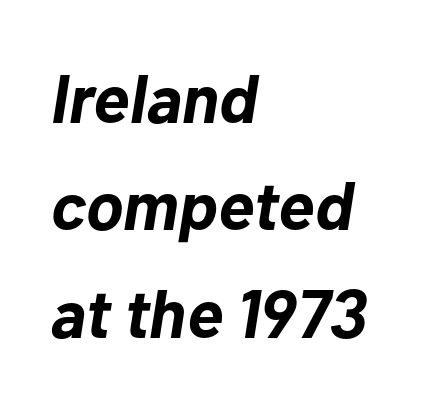
Yep, that's italic — everything's leaning. This rendering leaves character spacing at its baseline value. This sample has the flowing, uneven cadence of proportional lettering. The strokes are fattened all the way to bold. A student would call this left alignment; a typographer would say flush left, rag right.
